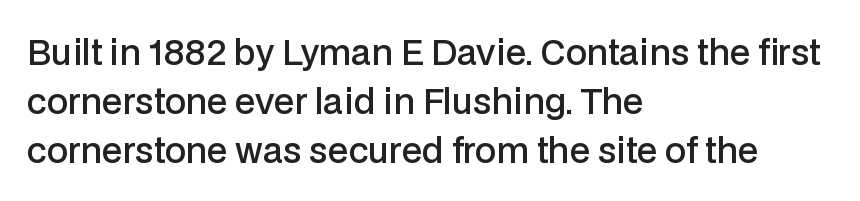
Baseline-to-baseline distance is the conventional proportion of letter height. Underlining? Definitely not there. Typographic density is moderately raised because the face is semibold. These lines are rendered in a variable-pitch font.
